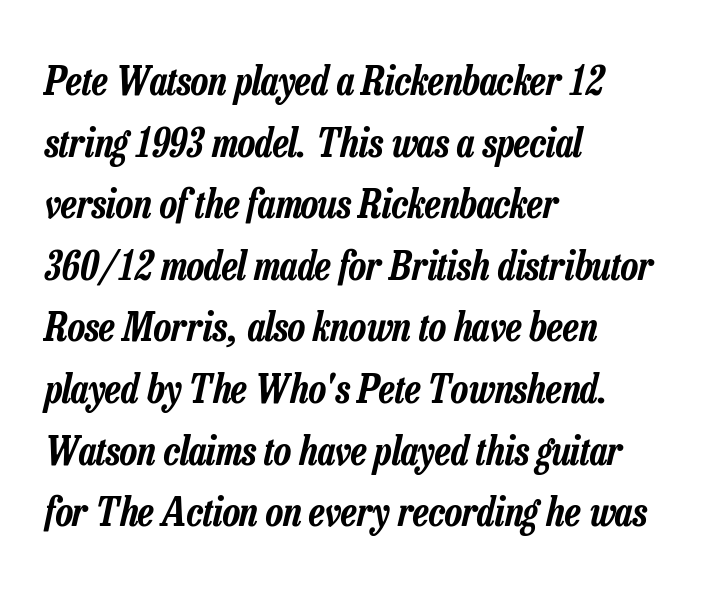
The string is rendered with underlining switched off. The face used here is rendered with its standard letterfit. The rendering applies a slant to the glyphs. Which margin do the lines hug? The left one — the right edge is uneven. Spacing verdict: proportional, widths tailored to each character.
